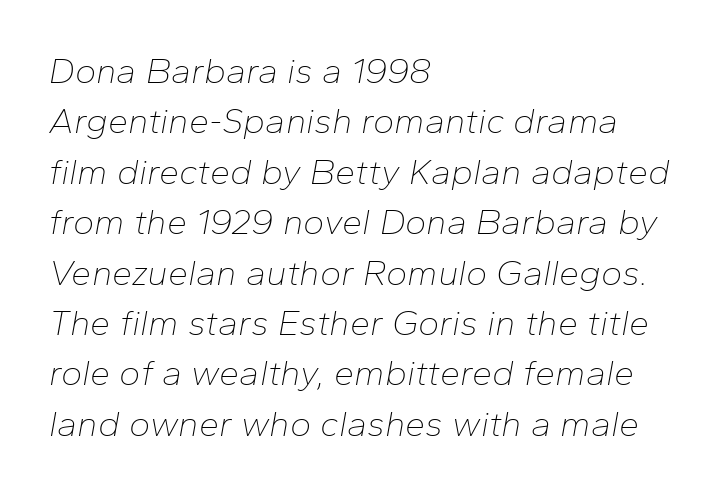
{"italic": "yes", "lean": "right", "slant_degrees": 10, "bold": "no", "weight": "thin", "width": "normal", "stroke_contrast": "low", "x_height": "medium", "monospaced": "no", "underline": "no", "align": "left", "line_spacing": "normal", "line_spacing_ratio": 1.4, "letter_spacing": "normal", "letter_spacing_em": 0.0, "glyph_px": 36}
